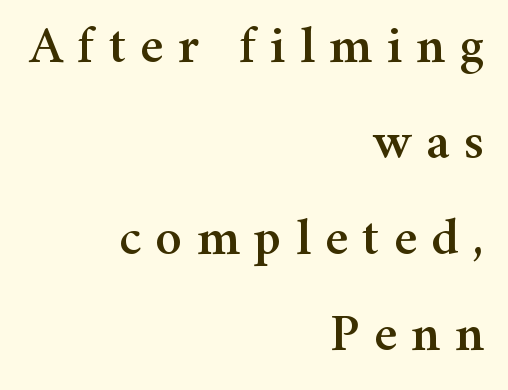
Q: Is the text italic (slanted)? A: No, it is upright.
Q: Is the typeface a serif or a sans-serif typeface? A: Serif.
Q: Is the text underlined? A: No.
Q: How is the paragraph aligned? A: Right-aligned.
Q: Is the spacing between letters normal or unusually wide? A: Unusually wide.
Q: Width (condensed, normal, or wide)? A: Normal.
Q: Stroke contrast? A: Medium.
Q: x-height? A: Medium.
Q: Monospaced? A: No.
